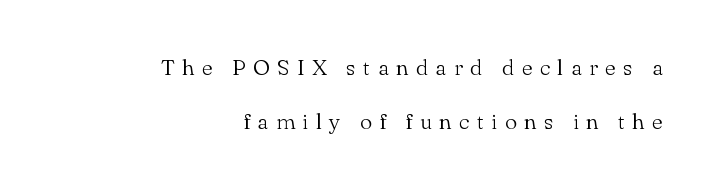
{"italic": "no", "bold": "no", "underline": "no", "align": "right", "line_spacing": "loose", "line_spacing_ratio": 2.44, "letter_spacing": "wide", "letter_spacing_em": 0.33, "glyph_px": 22}
